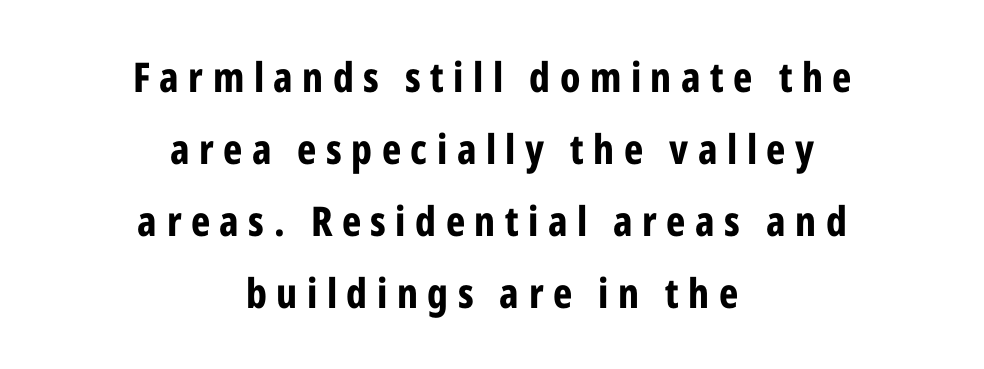
Students, this is bold: see how much ink each stroke carries. These lines are composed in type without serifs. Tall strokes in this sample are plumb rather than angled. The letters are spread apart with noticeably loose tracking.
